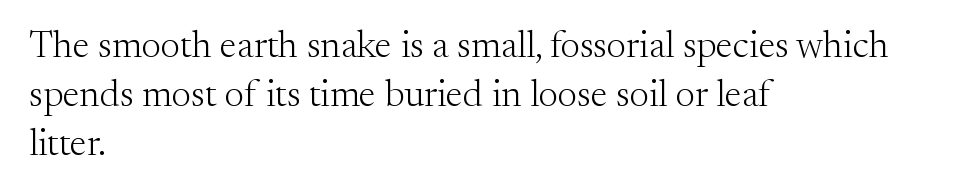
Q: Is the text bold? A: No.
Q: Is the text italic (slanted)? A: No, it is upright.
Q: Is the typeface a serif or a sans-serif typeface? A: Serif.
Q: Is the text underlined? A: No.
Q: How is the paragraph aligned? A: Left-aligned.
Q: Is the spacing between letters normal or unusually wide? A: Normal.
Q: Is the spacing between lines tight, normal or loose? A: Normal.
Q: Width (condensed, normal, or wide)? A: Normal.
Q: Stroke contrast? A: Medium.
Q: x-height? A: Small.
Q: Monospaced? A: No.
